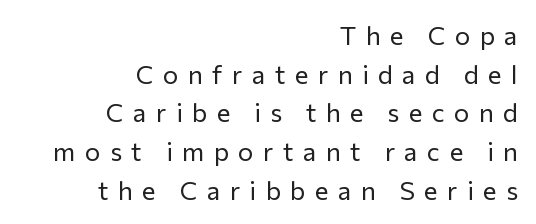
{"italic": "no", "bold": "no", "underline": "no", "align": "right", "line_spacing": "normal", "line_spacing_ratio": 1.49, "letter_spacing": "wide", "letter_spacing_em": 0.36, "glyph_px": 26}
